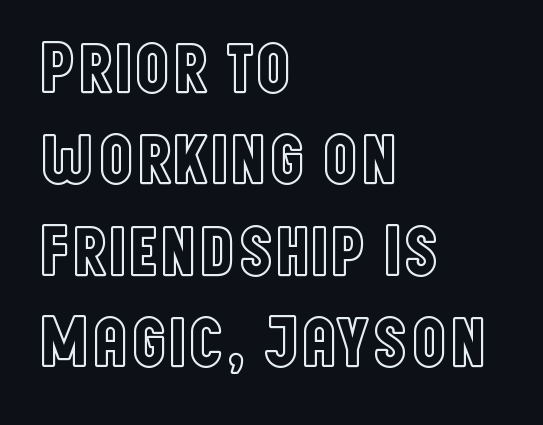
{"italic": "no", "width": "condensed", "x_height": "large", "monospaced": "no", "underline": "no", "align": "left", "line_spacing": "normal", "line_spacing_ratio": 1.27, "letter_spacing": "normal", "letter_spacing_em": 0.0, "glyph_px": 72}
